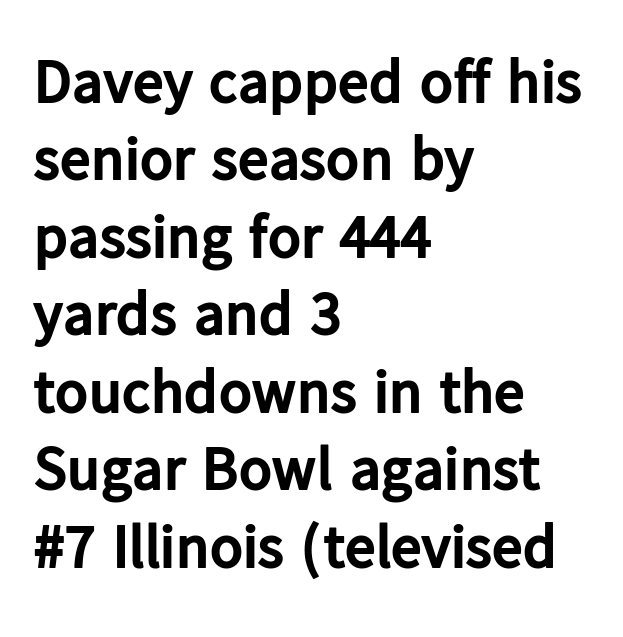
{"serif": "no", "italic": "no", "bold": "yes", "weight": "bold", "width": "normal", "stroke_contrast": "low", "x_height": "medium", "monospaced": "no", "underline": "no", "align": "left", "line_spacing": "normal", "line_spacing_ratio": 1.25, "letter_spacing": "normal", "letter_spacing_em": 0.0, "glyph_px": 62}
